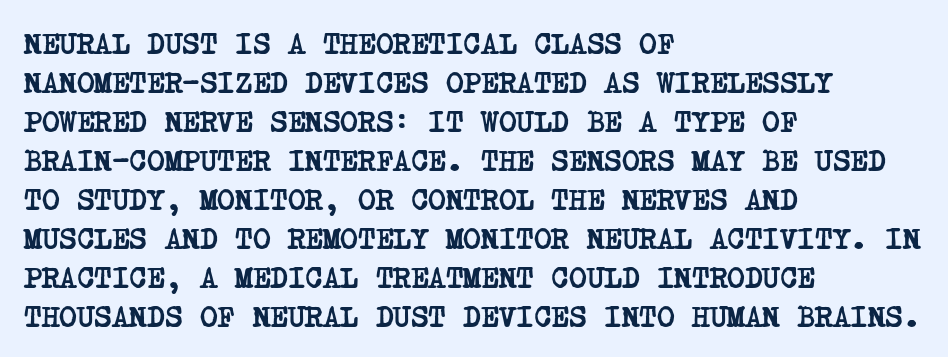
{"serif": "yes", "bold": "yes", "weight": "semibold", "width": "condensed", "stroke_contrast": "low", "x_height": "large", "underline": "no", "align": "left", "line_spacing": "normal", "line_spacing_ratio": 1.3, "letter_spacing": "normal", "letter_spacing_em": 0.0, "glyph_px": 30}
